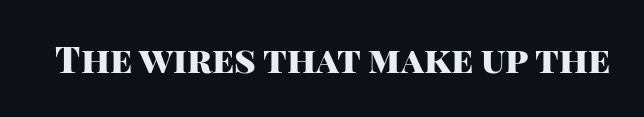
The image shows 36 px heavy sans-serif type, upright; set normal letter spacing, not underlined; high stroke contrast and a large x-height.
